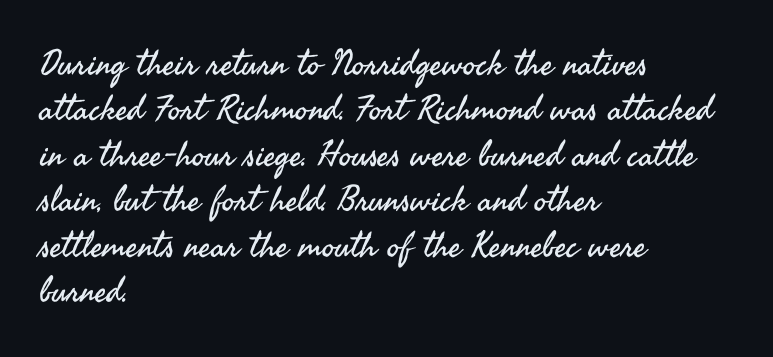
Teacher's note: observe the even left margin — that is flush-left alignment. Observe the absence of serifs on each vertical stroke in this sample. Nobody touched the tracking dial on this one. Compared with typical paragraphs, the rows here are spaced about the same. Summary of weight: not heavy and not bold.
